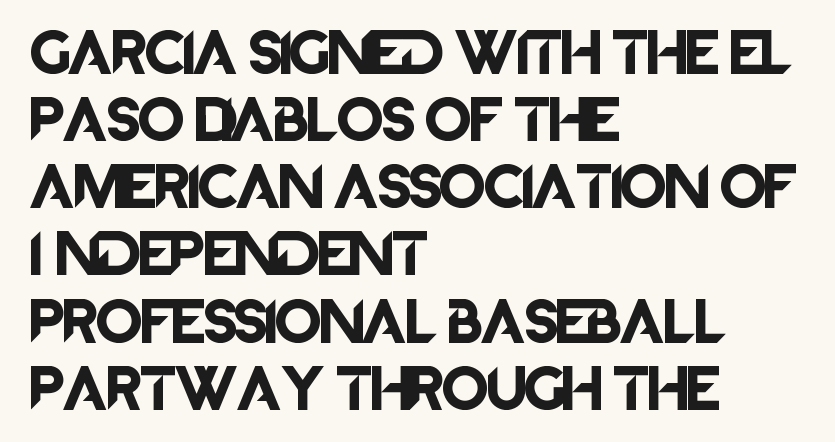
{"serif": "no", "italic": "no", "width": "normal", "stroke_contrast": "low", "x_height": "large", "monospaced": "no", "underline": "no", "align": "left", "line_spacing": "normal", "line_spacing_ratio": 1.46, "letter_spacing": "normal", "letter_spacing_em": 0.0, "glyph_px": 46}
